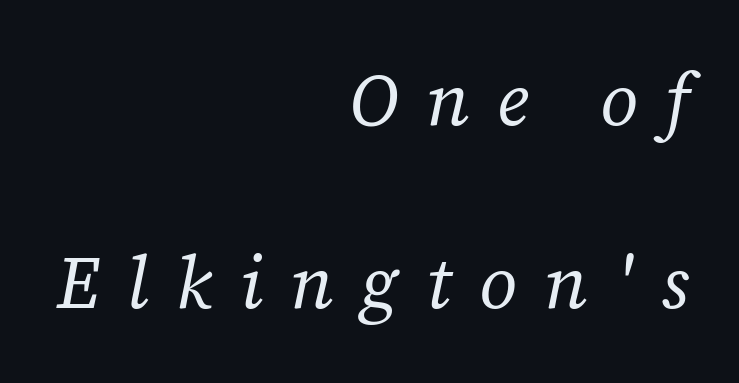
{"serif": "yes", "italic": "yes", "lean": "right", "slant_degrees": 12, "bold": "no", "weight": "regular", "width": "normal", "stroke_contrast": "low", "x_height": "medium", "monospaced": "no", "underline": "no", "align": "right", "line_spacing": "loose", "line_spacing_ratio": 2.47, "letter_spacing": "wide", "letter_spacing_em": 0.37, "glyph_px": 74}
